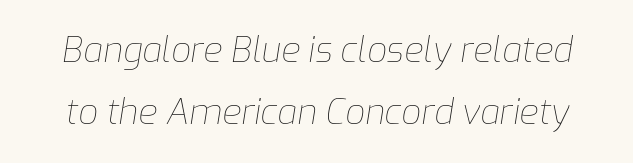
Q: Is the text bold? A: No.
Q: Is the text italic (slanted)? A: Yes, it leans right by about 9 degrees.
Q: Is the text underlined? A: No.
Q: Is the spacing between letters normal or unusually wide? A: Normal.
Q: Width (condensed, normal, or wide)? A: Normal.
Q: Stroke contrast? A: Low.
Q: x-height? A: Medium.
Q: Monospaced? A: No.
